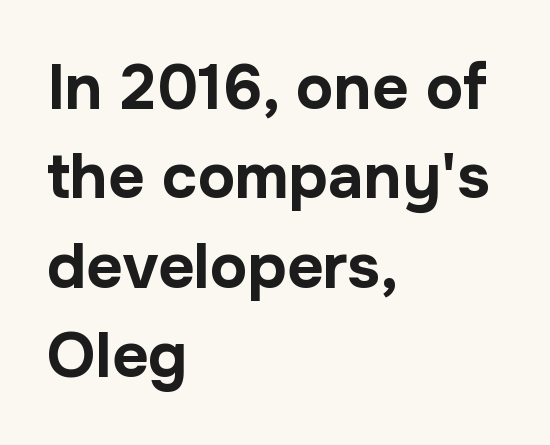
The image shows 63 px bold sans-serif type, upright; set left-aligned, normal line spacing (1.42x), normal letter spacing, not underlined; low stroke contrast and a medium x-height.
